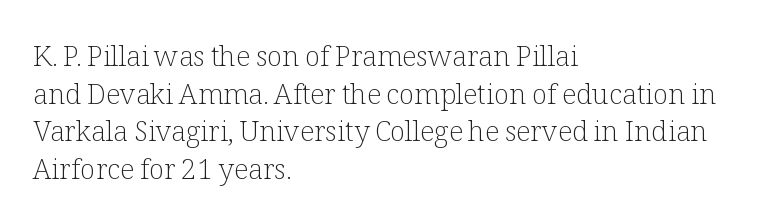
Q: Is the text bold? A: No.
Q: Is the text italic (slanted)? A: No, it is upright.
Q: Is the typeface a serif or a sans-serif typeface? A: Serif.
Q: Is the text underlined? A: No.
Q: How is the paragraph aligned? A: Left-aligned.
Q: Is the spacing between letters normal or unusually wide? A: Normal.
Q: Is the spacing between lines tight, normal or loose? A: Normal.
Q: Width (condensed, normal, or wide)? A: Normal.
Q: Stroke contrast? A: Low.
Q: x-height? A: Medium.
Q: Monospaced? A: No.
